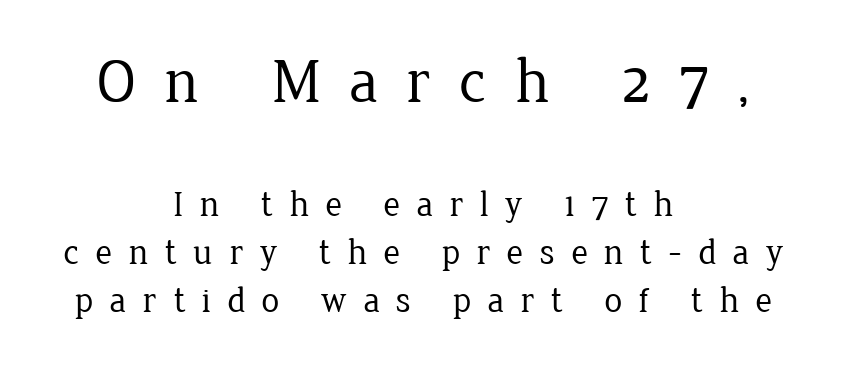
The rows are spaced the way most documents space them. The letters advance in unequal steps, a hallmark of proportional type. Stems and bowls with no extra thickness — not bold. Does the type have serifs? Yes, each stem ends in a small foot.
